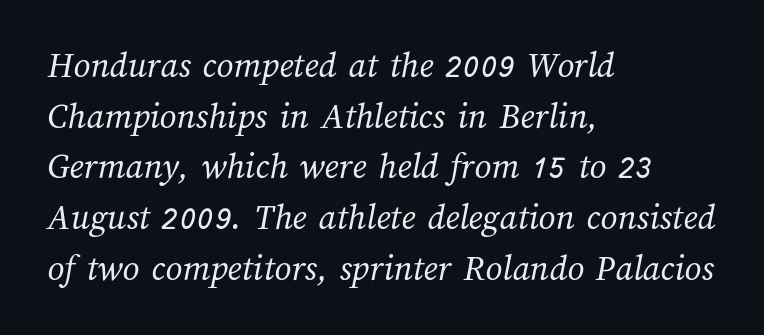
{"bold": "no", "weight": "regular", "width": "normal", "stroke_contrast": "medium", "x_height": "medium", "monospaced": "no", "underline": "no", "align": "left", "line_spacing": "normal", "line_spacing_ratio": 1.37, "letter_spacing": "normal", "letter_spacing_em": 0.0, "glyph_px": 37}
